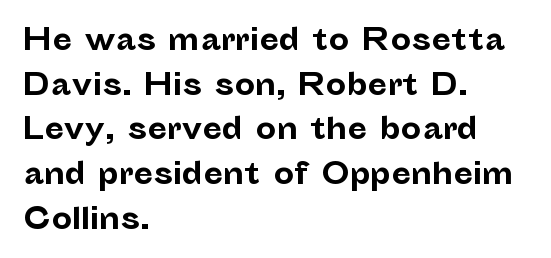
The image shows 29 px bold sans-serif type, upright; set left-aligned, normal line spacing (1.54x), normal letter spacing, not underlined; low stroke contrast and a medium x-height.
